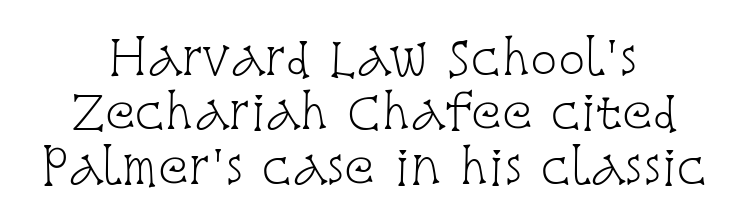
The image shows 45 px light, condensed serif type, upright; set centered, line spacing 1.21x, normal letter spacing, not underlined; low stroke contrast and a large x-height.
